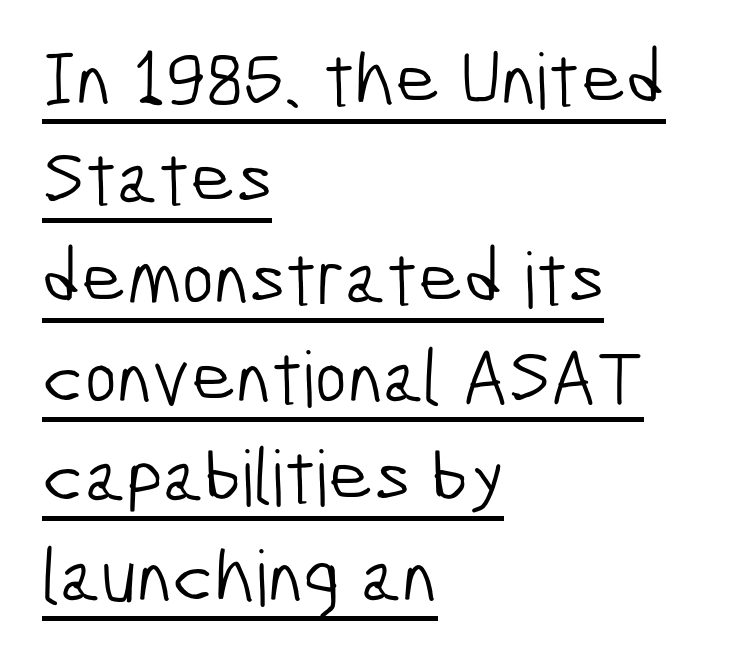
{"serif": "no", "bold": "no", "weight": "light", "width": "condensed", "stroke_contrast": "low", "x_height": "medium", "monospaced": "no", "underline": "yes", "align": "left", "line_spacing": "normal", "line_spacing_ratio": 1.29, "letter_spacing": "normal", "letter_spacing_em": 0.0, "glyph_px": 77}
